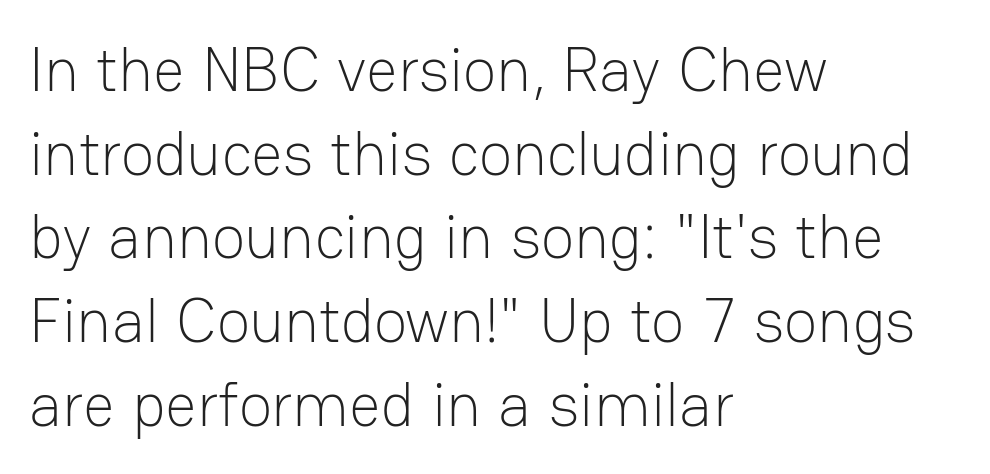
Each row of text sits above clean, open space. Glyph-to-glyph distance matches everyday printed text. The passage shown is typed in a proportional face where columns would drift. Characters remain perfectly vertical along every line.
